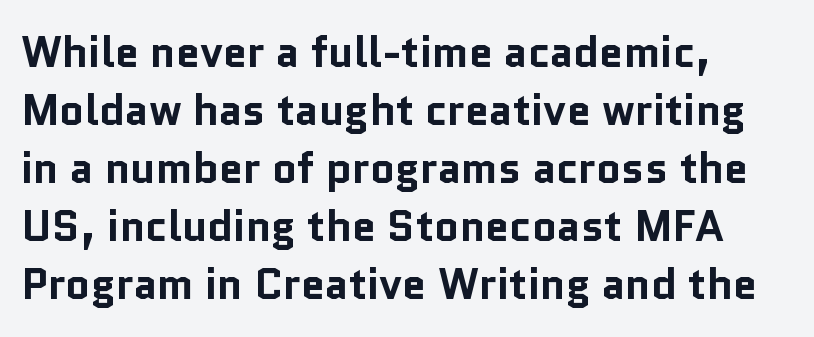
Q: Is the text bold? A: Yes.
Q: Is the text italic (slanted)? A: No, it is upright.
Q: Is the typeface a serif or a sans-serif typeface? A: Sans-serif.
Q: Is the text underlined? A: No.
Q: How is the paragraph aligned? A: Left-aligned.
Q: Is the spacing between letters normal or unusually wide? A: Normal.
Q: Is the spacing between lines tight, normal or loose? A: Normal.
Q: Width (condensed, normal, or wide)? A: Normal.
Q: Stroke contrast? A: Low.
Q: x-height? A: Medium.
Q: Monospaced? A: No.
